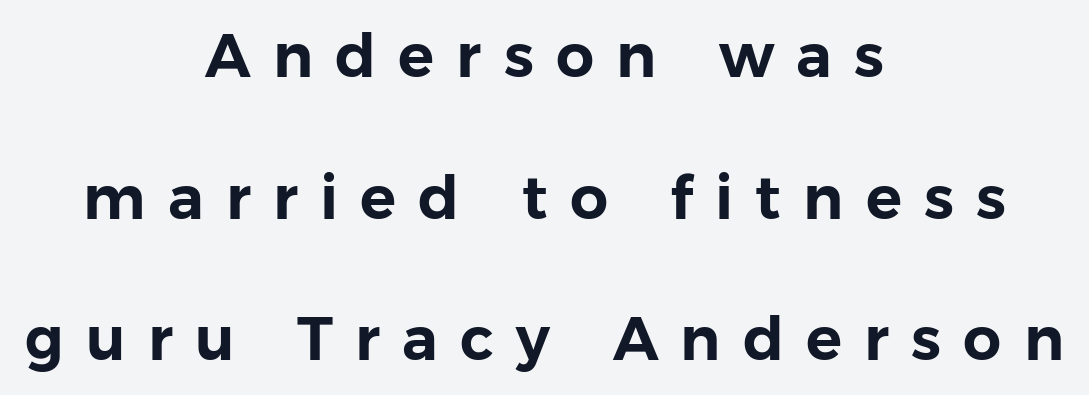
Q: Is the text italic (slanted)? A: No, it is upright.
Q: Is the typeface a serif or a sans-serif typeface? A: Sans-serif.
Q: Is the text underlined? A: No.
Q: How is the paragraph aligned? A: Centered.
Q: Is the spacing between letters normal or unusually wide? A: Unusually wide.
Q: Is the spacing between lines tight, normal or loose? A: Loose.
Q: Width (condensed, normal, or wide)? A: Normal.
Q: Stroke contrast? A: Low.
Q: x-height? A: Medium.
Q: Monospaced? A: No.
